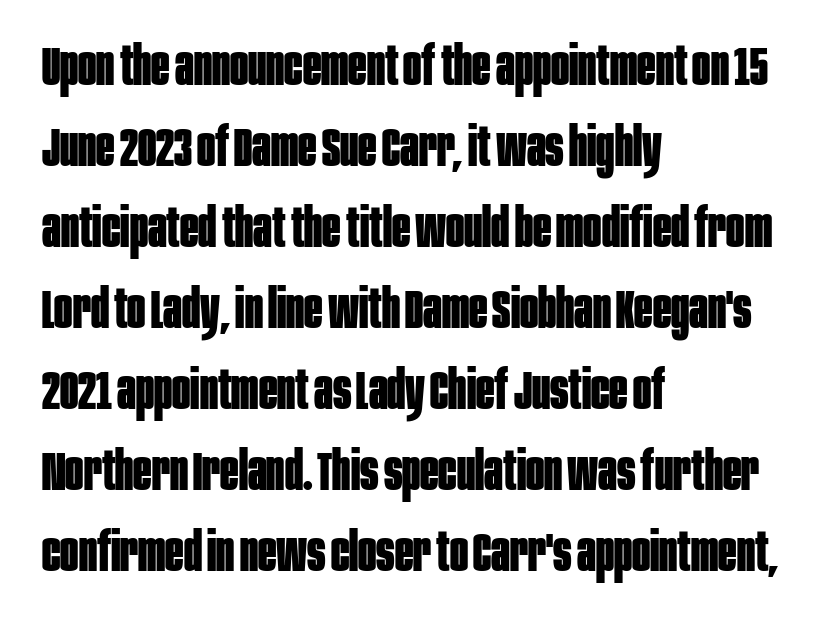
The image shows 54 px bold, condensed sans-serif type, upright; set left-aligned, normal line spacing (1.5x), normal letter spacing, not underlined; low stroke contrast and a large x-height.
